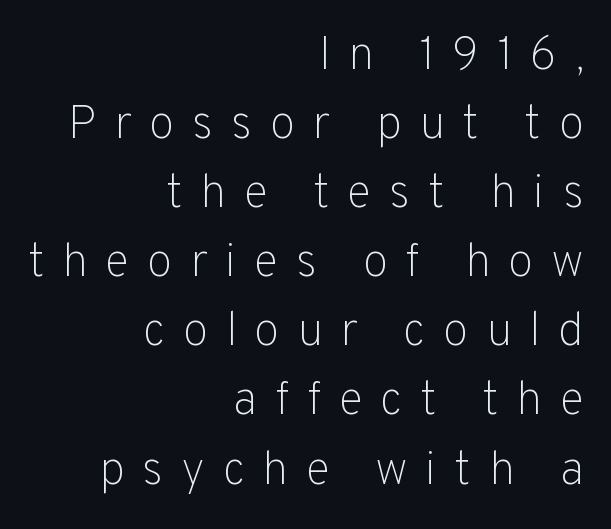
The space directly below the letters is spotless. Successive baselines arrive at the customary interval. Do the characters align in a grid? No, the font is proportional. When letters stand straight like this, we call the style roman or upright. Caption: face not bold, strokes unweighted. The characters display no serif detailing; their extremities are plain.
